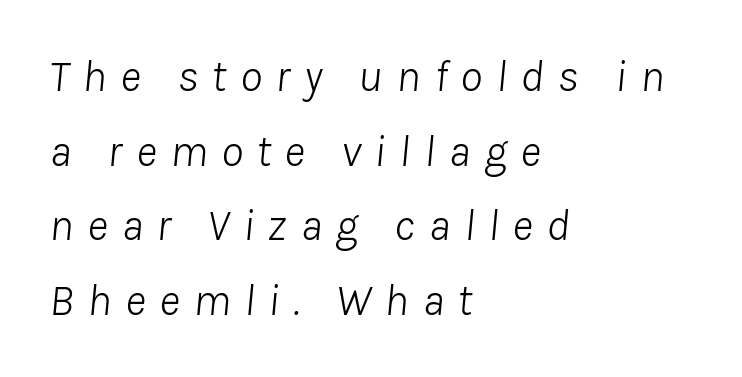
{"italic": "yes", "lean": "right", "slant_degrees": 8, "bold": "no", "weight": "light", "width": "normal", "stroke_contrast": "low", "x_height": "medium", "monospaced": "no", "underline": "no", "align": "left", "line_spacing": "normal", "line_spacing_ratio": 1.66, "letter_spacing": "wide", "letter_spacing_em": 0.3, "glyph_px": 45}
